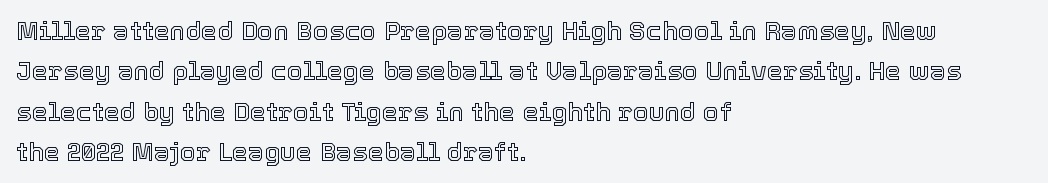
This rendering uses left alignment, leaving the right contour irregular. The vertical gap from one line to the next is medium. The space beneath each line is pristine and unruled. Does extra space separate the letters? No, they use regular spacing. Every character sits straight up, as roman type does.
